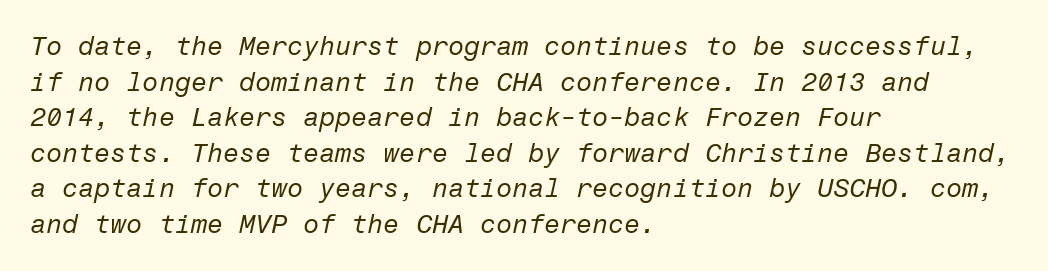
Q: Is the text bold? A: No.
Q: Is the text italic (slanted)? A: Yes, it leans right by about 12 degrees.
Q: Is the text underlined? A: No.
Q: How is the paragraph aligned? A: Left-aligned.
Q: Is the spacing between letters normal or unusually wide? A: Normal.
Q: Is the spacing between lines tight, normal or loose? A: Normal.
